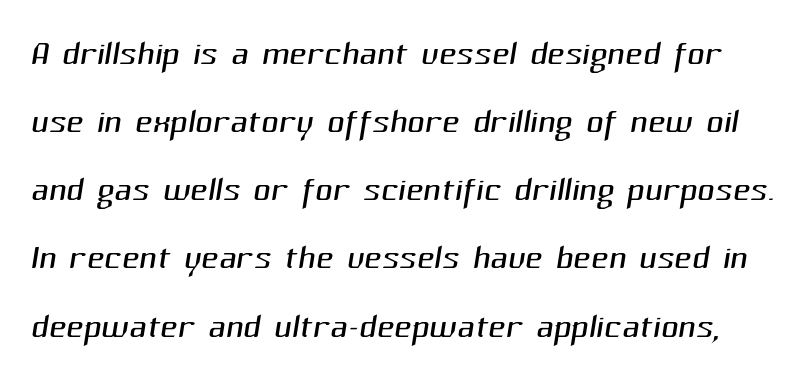
Summary of weight: not heavy and not bold. Regular leading. Between one letter and the next there's only the usual sliver of space. Think of a printed novel: that variable character pitch is what you see here. This rendering employs a face without finishing strokes, i.e., a sans-serif.
